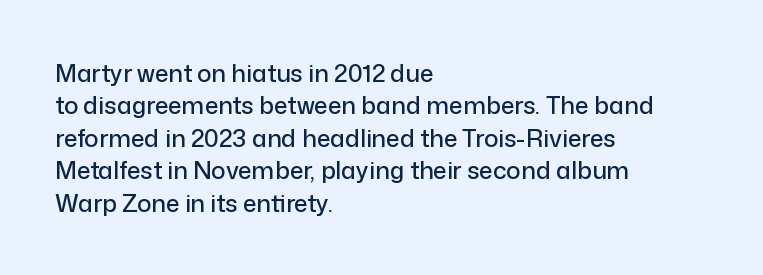
Q: Is the text italic (slanted)? A: No, it is upright.
Q: Is the text underlined? A: No.
Q: How is the paragraph aligned? A: Left-aligned.
Q: Is the spacing between letters normal or unusually wide? A: Normal.
Q: Is the spacing between lines tight, normal or loose? A: Normal.
